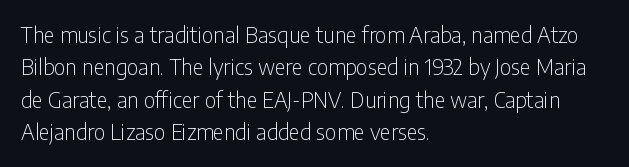
Q: Is the text bold? A: No.
Q: Is the text italic (slanted)? A: No, it is upright.
Q: Is the text underlined? A: No.
Q: How is the paragraph aligned? A: Left-aligned.
Q: Is the spacing between letters normal or unusually wide? A: Normal.
Q: Is the spacing between lines tight, normal or loose? A: Normal.
